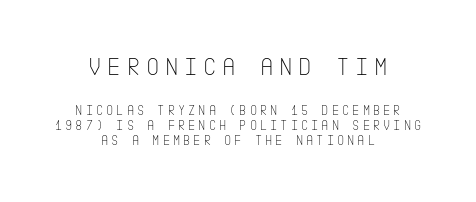
{"italic": "no", "bold": "no", "underline": "no", "align": "center", "line_spacing": "tight", "line_spacing_ratio": 1.07, "letter_spacing": "wide", "letter_spacing_em": 0.21, "larger_block": "first", "size_ratio": 1.86, "glyph_px": 26}
